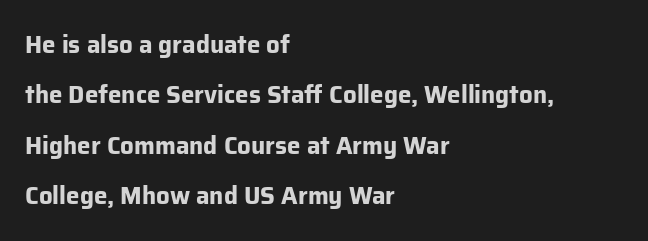
{"italic": "no", "bold": "yes", "underline": "no", "align": "left", "line_spacing": "loose", "line_spacing_ratio": 2.1, "letter_spacing": "normal", "letter_spacing_em": 0.0, "glyph_px": 24}
